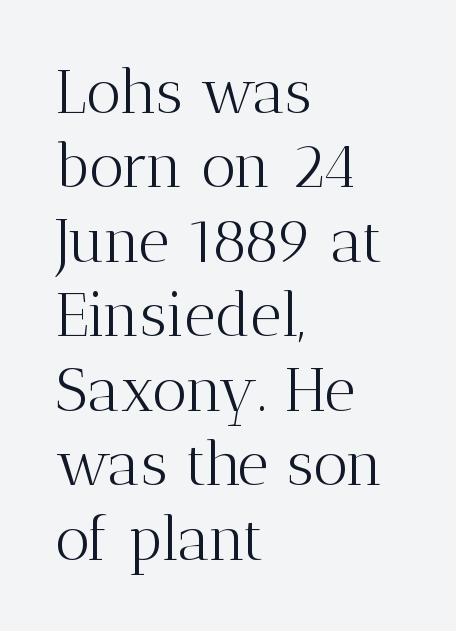
The image shows 61 px light serif type, upright; set left-aligned, line spacing 1.22x, normal letter spacing, not underlined; medium stroke contrast and a medium x-height.
